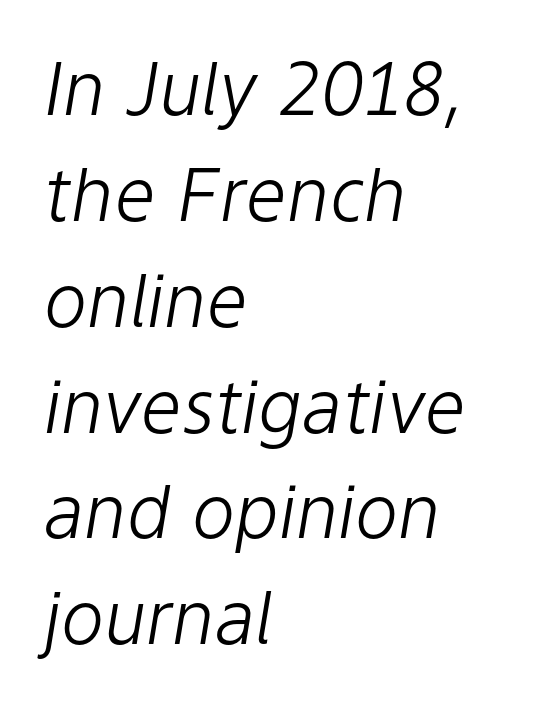
The image shows 73 px light type, italic (leaning right); set left-aligned, normal line spacing (1.45x), normal letter spacing, not underlined; low stroke contrast and a medium x-height.
